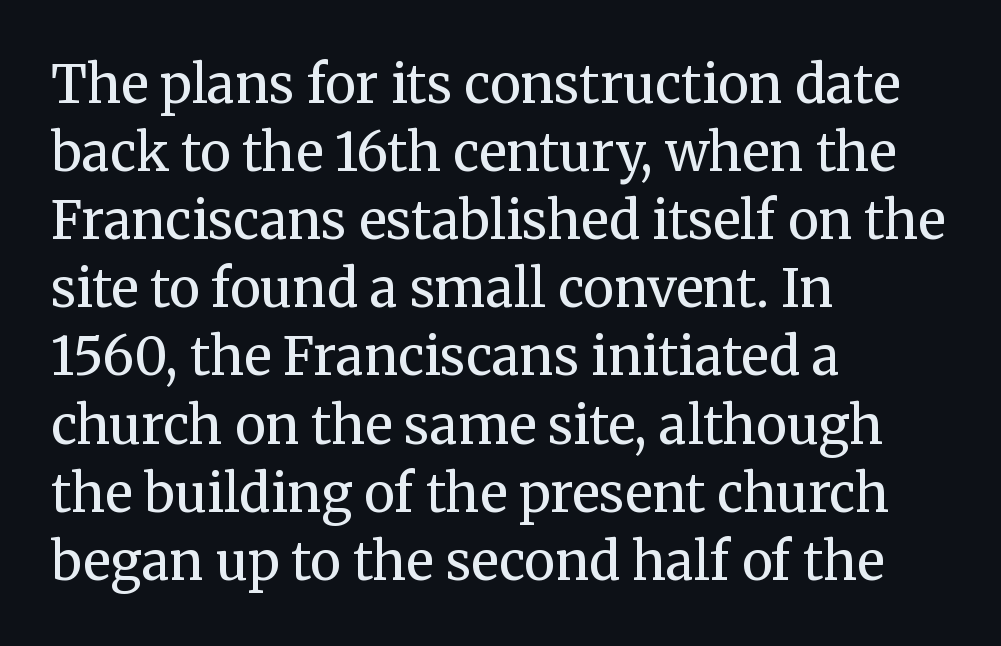
{"serif": "yes", "italic": "no", "bold": "no", "weight": "regular", "width": "normal", "stroke_contrast": "medium", "x_height": "medium", "monospaced": "no", "underline": "no", "align": "left", "line_spacing": "normal", "line_spacing_ratio": 1.31, "letter_spacing": "normal", "letter_spacing_em": 0.0, "glyph_px": 52}
